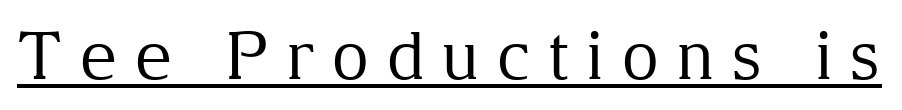
Q: Is the text bold? A: No.
Q: Is the text italic (slanted)? A: No, it is upright.
Q: Is the typeface a serif or a sans-serif typeface? A: Serif.
Q: Is the text underlined? A: Yes.
Q: Is the spacing between letters normal or unusually wide? A: Unusually wide.
Q: Width (condensed, normal, or wide)? A: Normal.
Q: Stroke contrast? A: Medium.
Q: x-height? A: Medium.
Q: Monospaced? A: No.
